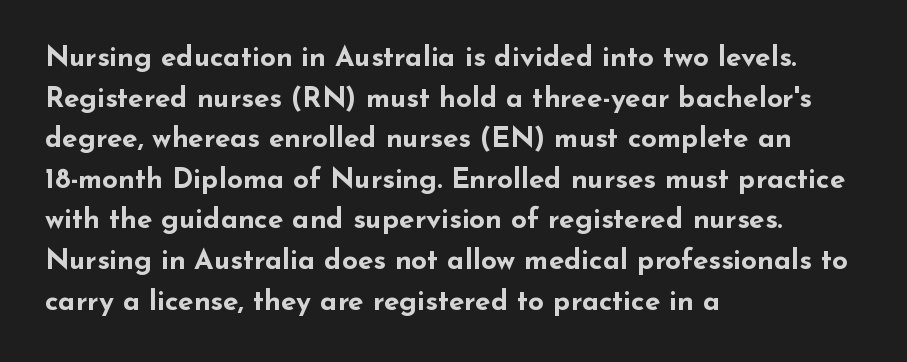
Q: Is the text bold? A: Yes.
Q: Is the text italic (slanted)? A: No, it is upright.
Q: Is the typeface a serif or a sans-serif typeface? A: Sans-serif.
Q: Is the text underlined? A: No.
Q: How is the paragraph aligned? A: Left-aligned.
Q: Is the spacing between letters normal or unusually wide? A: Normal.
Q: Is the spacing between lines tight, normal or loose? A: Normal.
Q: Width (condensed, normal, or wide)? A: Wide.
Q: Stroke contrast? A: Low.
Q: x-height? A: Small.
Q: Monospaced? A: No.
